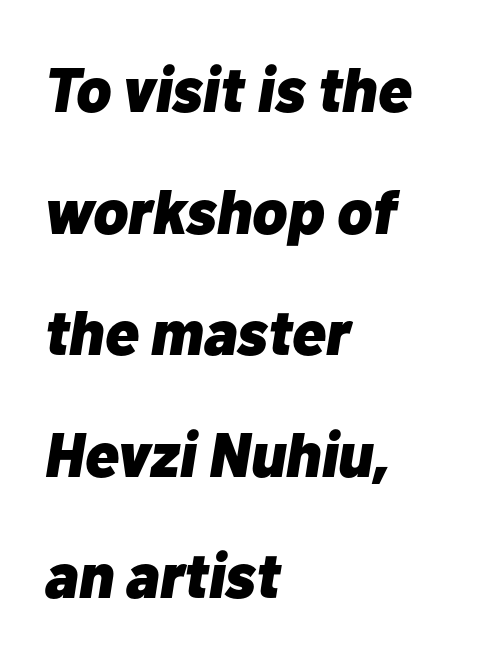
{"italic": "yes", "lean": "right", "slant_degrees": 10, "bold": "yes", "weight": "heavy", "width": "normal", "stroke_contrast": "low", "x_height": "medium", "monospaced": "no", "underline": "no", "align": "left", "line_spacing": "loose", "line_spacing_ratio": 1.93, "letter_spacing": "normal", "letter_spacing_em": 0.0, "glyph_px": 63}
